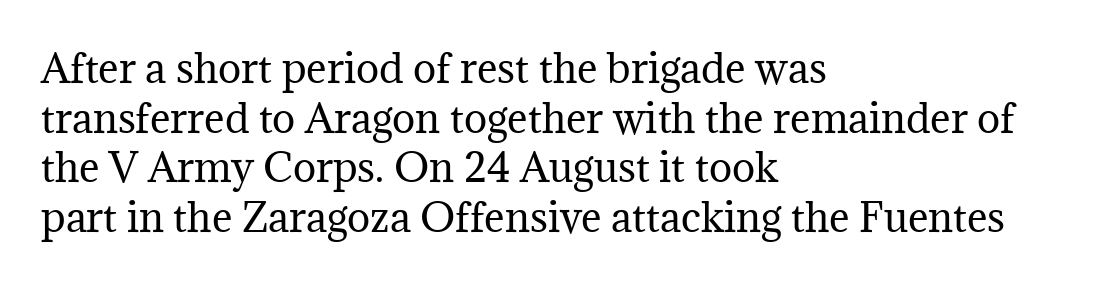
{"serif": "yes", "italic": "no", "bold": "no", "weight": "regular", "width": "normal", "stroke_contrast": "medium", "x_height": "medium", "monospaced": "no", "underline": "no", "align": "left", "line_spacing": "normal", "line_spacing_ratio": 1.27, "letter_spacing": "normal", "letter_spacing_em": 0.0, "glyph_px": 39}
